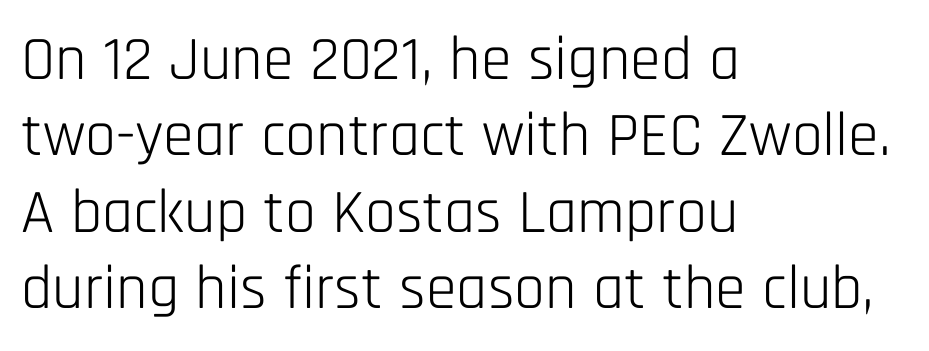
Rendered with straight, roman letterforms. Counters stay open thanks to moderate or lighter strokes. A bare baseline throughout the passage. What stands out about the letter spacing? Nothing — it is the standard amount. The font family rendered here belongs to the sans-serif group. Is this a fixed-width face? No — the glyphs have proportional, varying widths.
